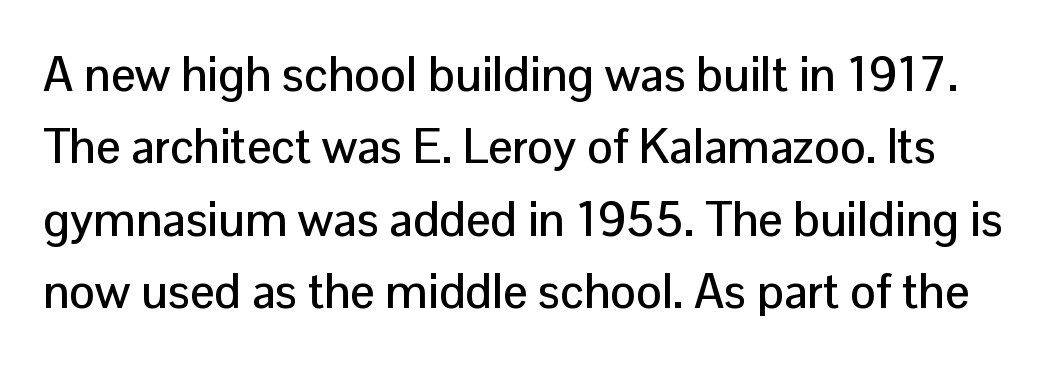
Q: Is the text italic (slanted)? A: No, it is upright.
Q: Is the typeface a serif or a sans-serif typeface? A: Sans-serif.
Q: Is the text underlined? A: No.
Q: Is the spacing between letters normal or unusually wide? A: Normal.
Q: Is the spacing between lines tight, normal or loose? A: Normal.
Q: Width (condensed, normal, or wide)? A: Normal.
Q: Stroke contrast? A: Low.
Q: x-height? A: Medium.
Q: Monospaced? A: No.
